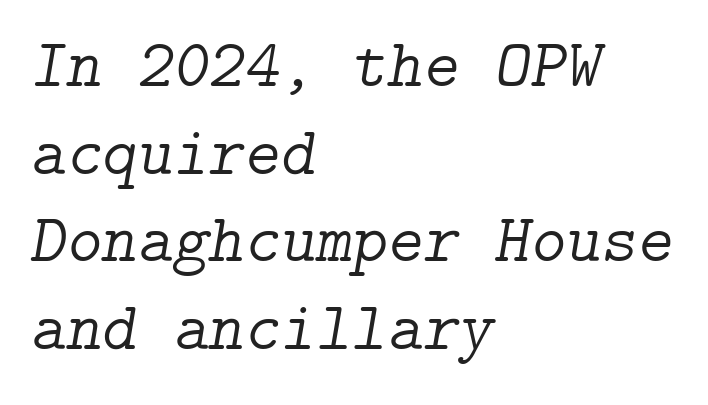
Q: Is the text bold? A: No.
Q: Is the text italic (slanted)? A: Yes, it leans right by about 9 degrees.
Q: Is the typeface a serif or a sans-serif typeface? A: Serif.
Q: Is the text underlined? A: No.
Q: How is the paragraph aligned? A: Left-aligned.
Q: Is the spacing between letters normal or unusually wide? A: Normal.
Q: Is the spacing between lines tight, normal or loose? A: Normal.
Q: Width (condensed, normal, or wide)? A: Normal.
Q: Stroke contrast? A: Low.
Q: x-height? A: Medium.
